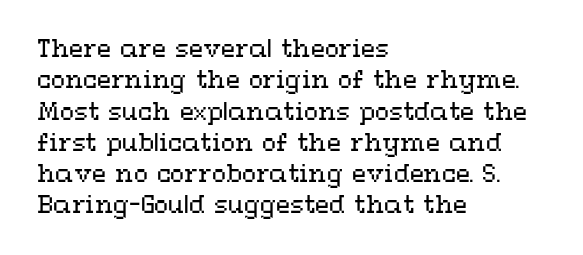
The image shows 23 px text type, upright; set left-aligned, normal line spacing (1.36x), normal letter spacing, not underlined.
